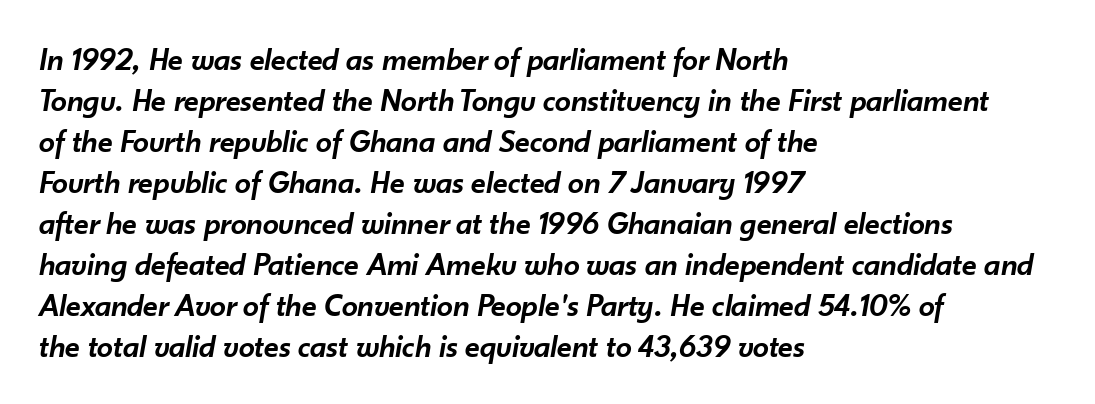
The image shows 32 px semibold type, italic (leaning right); set left-aligned, normal line spacing (1.28x), normal letter spacing, not underlined; low stroke contrast and a small x-height.
